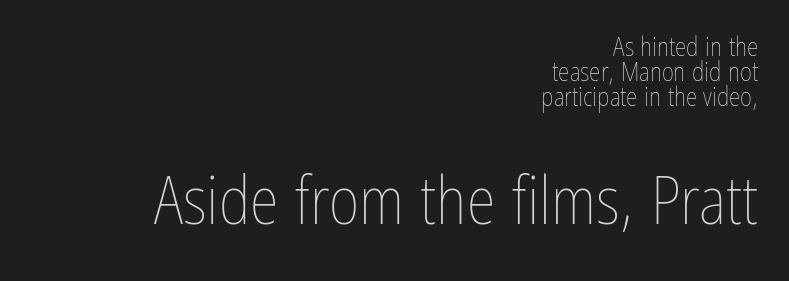
The image shows 66 px thin, condensed type, upright; set right-aligned, tight line spacing (0.96x), normal letter spacing, not underlined; the second (bottom) block is 2.54x larger; low stroke contrast and a medium x-height.
